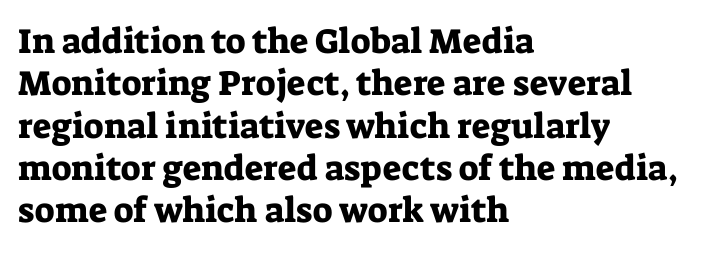
The image shows 35 px serif type, upright; set left-aligned, line spacing 1.21x, normal letter spacing, not underlined; low stroke contrast and a medium x-height.
